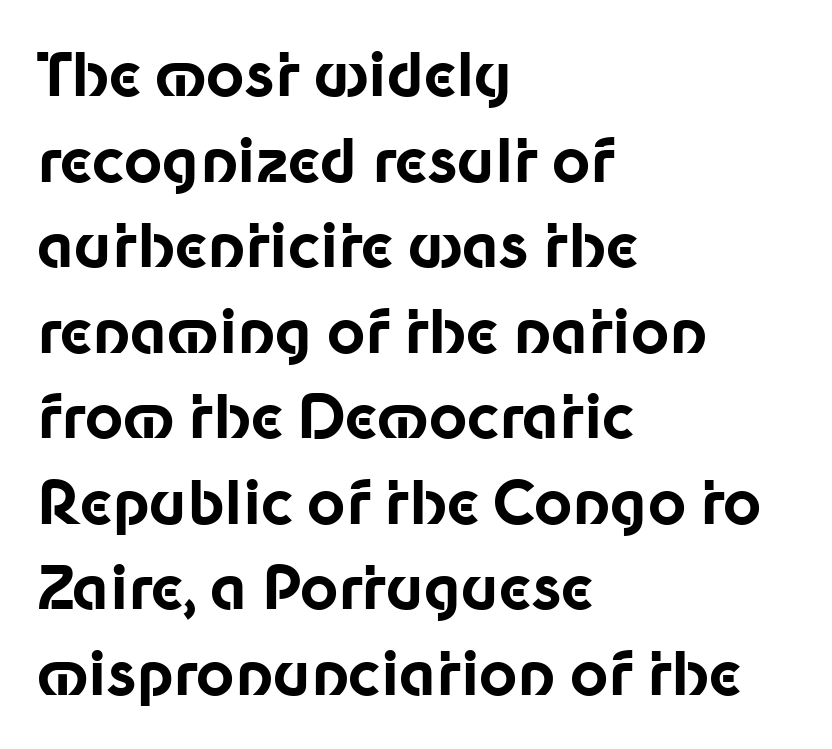
Q: Is the text bold? A: Yes.
Q: Is the text italic (slanted)? A: No, it is upright.
Q: Is the typeface a serif or a sans-serif typeface? A: Sans-serif.
Q: Is the text underlined? A: No.
Q: How is the paragraph aligned? A: Left-aligned.
Q: Is the spacing between letters normal or unusually wide? A: Normal.
Q: Is the spacing between lines tight, normal or loose? A: Normal.
Q: Width (condensed, normal, or wide)? A: Normal.
Q: Stroke contrast? A: Low.
Q: x-height? A: Medium.
Q: Monospaced? A: No.
